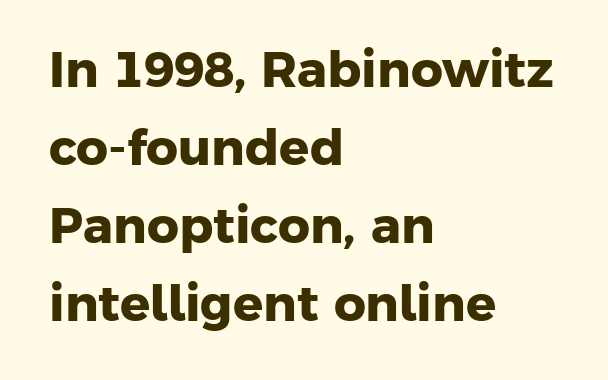
{"serif": "no", "bold": "yes", "weight": "heavy", "width": "normal", "stroke_contrast": "low", "x_height": "medium", "monospaced": "no", "underline": "no", "align": "left", "line_spacing": "normal", "line_spacing_ratio": 1.56, "letter_spacing": "normal", "letter_spacing_em": 0.0, "glyph_px": 50}
